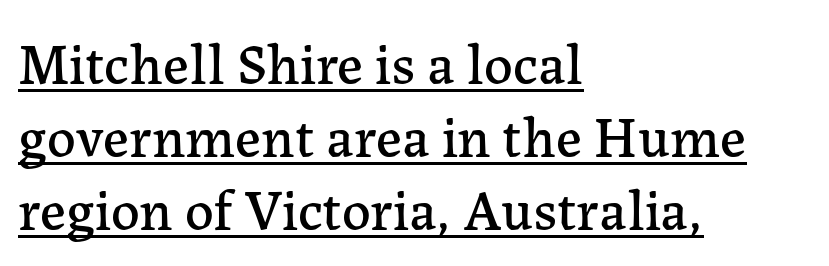
Q: Is the text italic (slanted)? A: No, it is upright.
Q: Is the typeface a serif or a sans-serif typeface? A: Serif.
Q: Is the text underlined? A: Yes.
Q: How is the paragraph aligned? A: Left-aligned.
Q: Is the spacing between letters normal or unusually wide? A: Normal.
Q: Is the spacing between lines tight, normal or loose? A: Normal.
Q: Width (condensed, normal, or wide)? A: Normal.
Q: Stroke contrast? A: Low.
Q: x-height? A: Medium.
Q: Monospaced? A: No.
